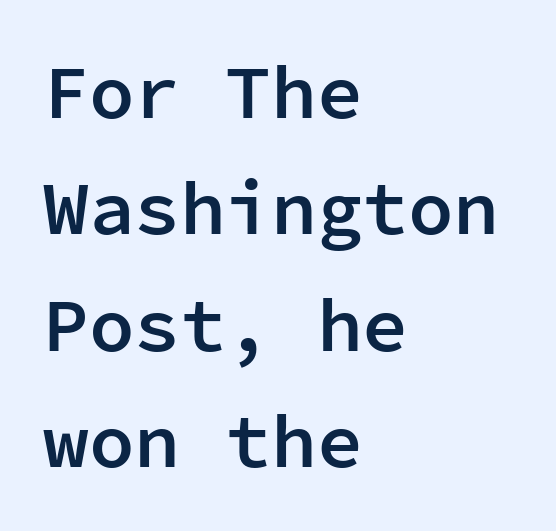
Q: Is the text bold? A: Semi-bold.
Q: Is the text italic (slanted)? A: No, it is upright.
Q: Is the typeface a serif or a sans-serif typeface? A: Sans-serif.
Q: Is the text underlined? A: No.
Q: How is the paragraph aligned? A: Left-aligned.
Q: Is the spacing between letters normal or unusually wide? A: Normal.
Q: Is the spacing between lines tight, normal or loose? A: Normal.
Q: Width (condensed, normal, or wide)? A: Normal.
Q: Stroke contrast? A: Low.
Q: x-height? A: Medium.
Q: Monospaced? A: Yes.
